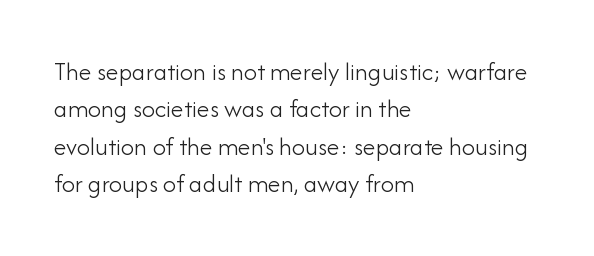
The image shows 26 px text type, upright; set left-aligned, normal line spacing (1.44x), normal letter spacing, not underlined.
